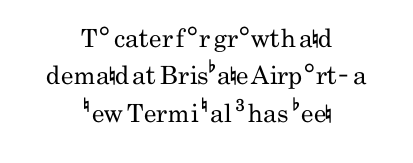
Is this a heavy cut? Hardly; it is regular or lighter. This sample uses an upright cut, with every glyph sitting square on the baseline. The passage shown has conventional tracking throughout. Where is the straight margin? There isn't one; the lines are centered. A typesetter would call this leading conventional body-copy spacing.
